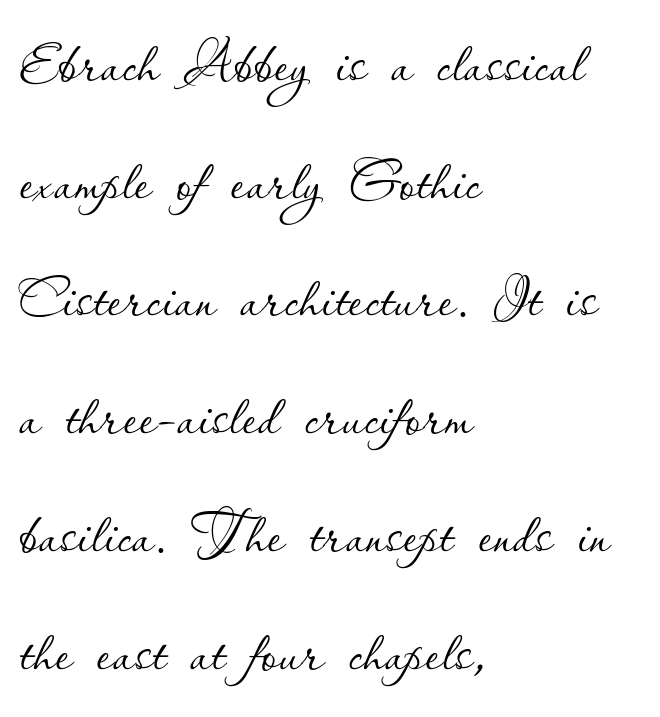
The image shows 79 px thin type; set left-aligned, normal line spacing (1.49x), normal letter spacing, not underlined; low stroke contrast and a small x-height.
